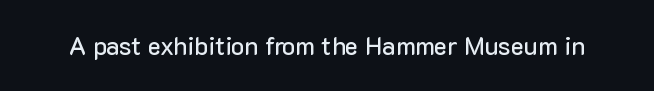
Q: Is the text italic (slanted)? A: No, it is upright.
Q: Is the text underlined? A: No.
Q: Is the spacing between letters normal or unusually wide? A: Normal.
